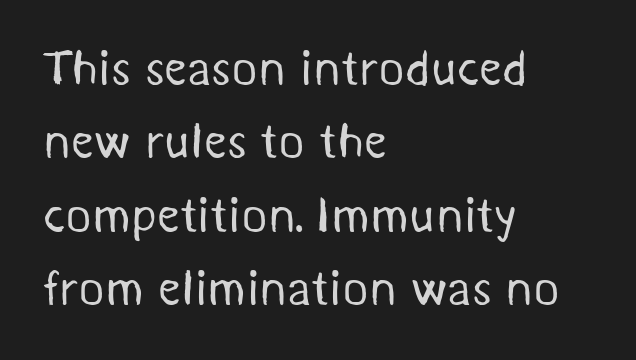
The passage shown is typeset with a sans-serif family. The lines are quadded left. Each word holds together tightly as a unit, with standard inter-letter gaps. Check the space under the baseline: it is left empty.
